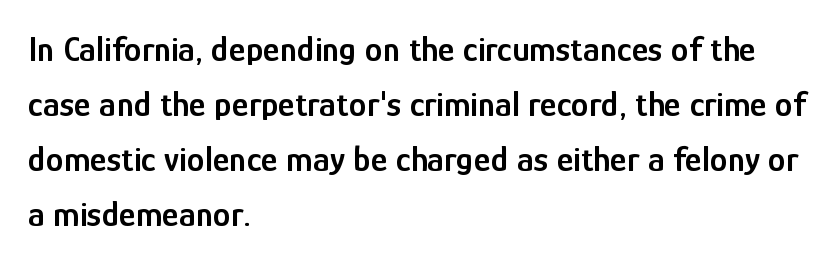
A typesetter would call this proportional, since set widths differ per character. Posture: vertical. The block of text has a typical density, with ordinary space between rows. In terms of weight, the rendering is demibold, just under bold. The letters carry no serifs — their stems end cleanly without finishing strokes.
